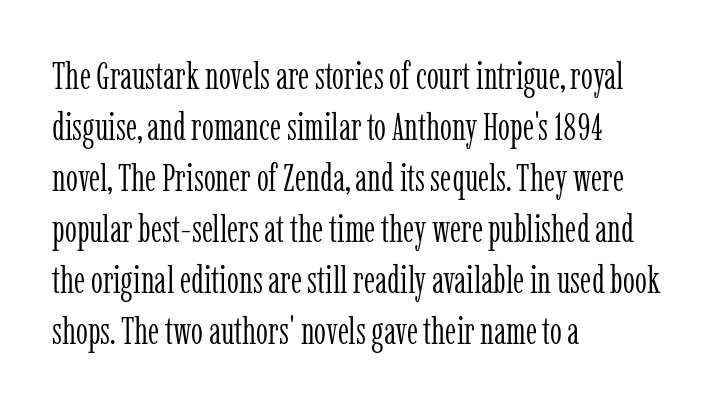
These lines are set flush left with a ragged right edge. Leading matches the norm, producing a regular column. Posture: vertical. The strokes are not fattened; the text isn't bold.
